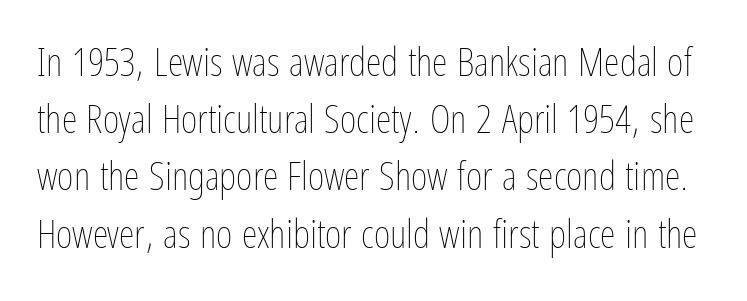
Q: Is the text bold? A: No.
Q: Is the text italic (slanted)? A: No, it is upright.
Q: Is the text underlined? A: No.
Q: Is the spacing between letters normal or unusually wide? A: Normal.
Q: Is the spacing between lines tight, normal or loose? A: Normal.
Q: Width (condensed, normal, or wide)? A: Condensed.
Q: Stroke contrast? A: Low.
Q: x-height? A: Medium.
Q: Monospaced? A: No.
